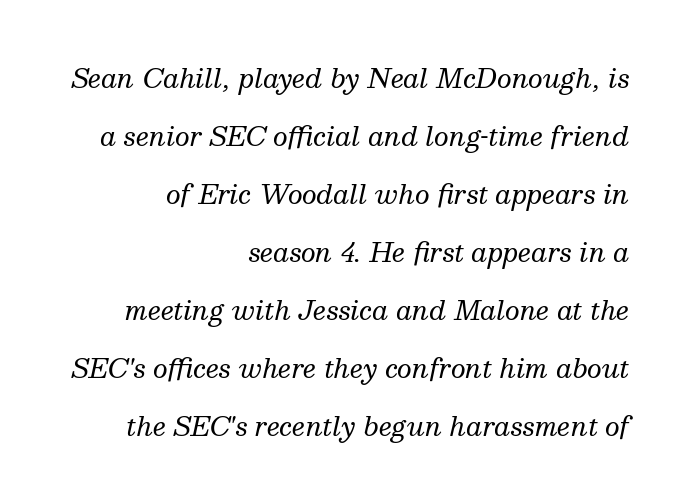
The image shows 26 px text type, italic (leaning right); set right-aligned, loose line spacing (2.23x), normal letter spacing, not underlined.
